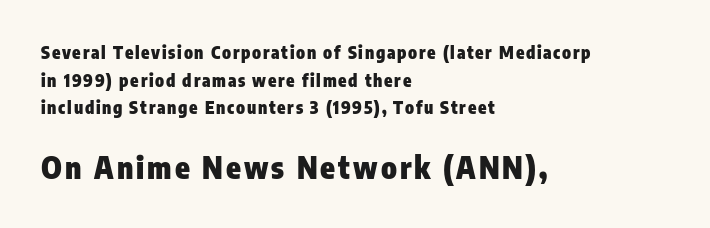
Q: Is the text bold? A: Yes.
Q: Is the text italic (slanted)? A: No, it is upright.
Q: Is the typeface a serif or a sans-serif typeface? A: Sans-serif.
Q: Is the text underlined? A: No.
Q: How is the paragraph aligned? A: Left-aligned.
Q: Is the spacing between lines tight, normal or loose? A: Normal.
Q: Which block of text is set in a larger size, the first (top) or the second (bottom)? A: The second (bottom) one.
Q: Width (condensed, normal, or wide)? A: Condensed.
Q: Stroke contrast? A: Low.
Q: x-height? A: Medium.
Q: Monospaced? A: No.
